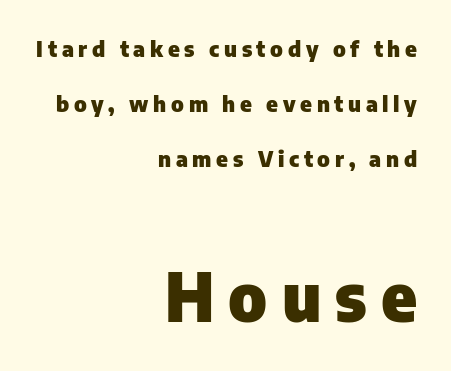
The space beneath each line is pristine and unruled. A full-strength bold gives these letters their thick strokes. Each letter's strokes conclude bluntly, with no projecting serifs. This sample uses an upright cut, with every glyph sitting square on the baseline.
